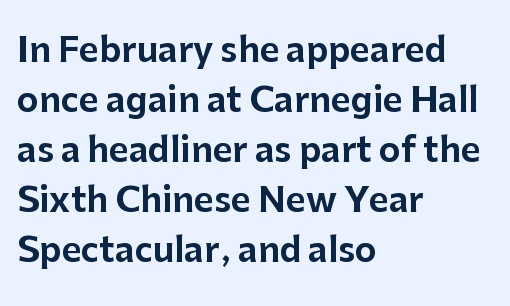
Lines of text with bare space underneath. One glance says typical: line gaps are just what's usual. Note the varied advance widths — an 'i' is clearly narrower than an 'm'. Style check: upright. The setting favours the left margin, as ordinary paragraphs usually do. Does extra space separate the letters? No, they use regular spacing.
